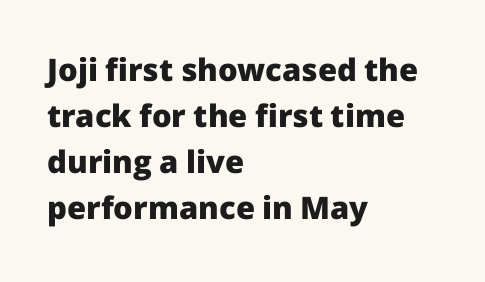
The image shows 31 px heavy sans-serif type, upright; set left-aligned, normal line spacing (1.48x), normal letter spacing, not underlined; low stroke contrast and a medium x-height.
